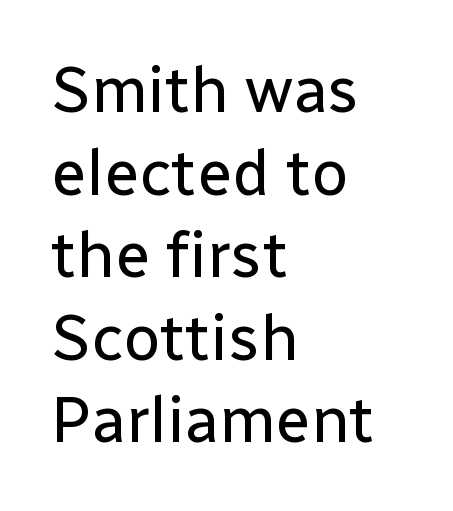
{"serif": "no", "italic": "no", "bold": "no", "weight": "regular", "width": "normal", "stroke_contrast": "low", "x_height": "medium", "monospaced": "no", "underline": "no", "align": "left", "line_spacing": "normal", "line_spacing_ratio": 1.29, "letter_spacing": "normal", "letter_spacing_em": 0.0, "glyph_px": 64}
